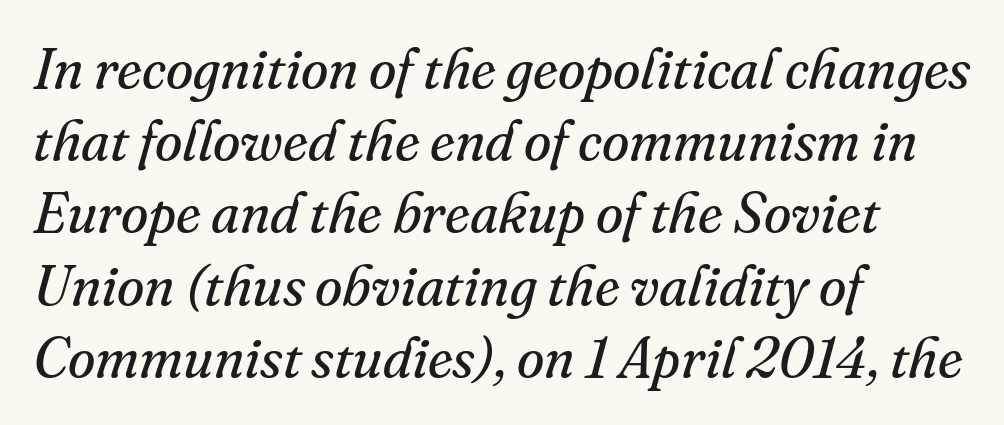
The image shows 56 px regular-weight serif type, italic (leaning right); set left-aligned, normal line spacing (1.29x), normal letter spacing, not underlined; medium stroke contrast and a small x-height.
